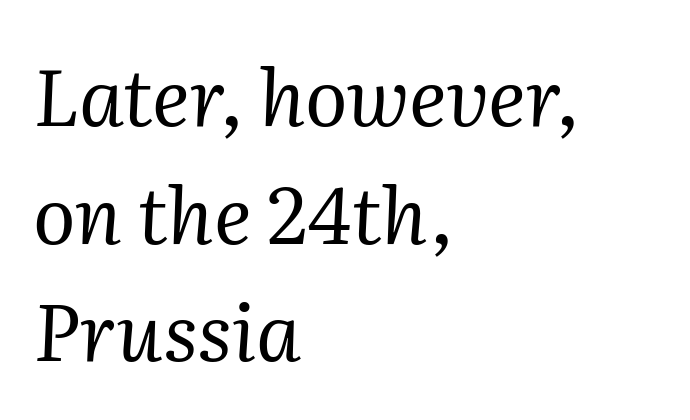
Q: Is the text bold? A: No.
Q: Is the text italic (slanted)? A: Yes, it leans right by about 2 degrees.
Q: Is the typeface a serif or a sans-serif typeface? A: Serif.
Q: Is the text underlined? A: No.
Q: How is the paragraph aligned? A: Left-aligned.
Q: Is the spacing between letters normal or unusually wide? A: Normal.
Q: Is the spacing between lines tight, normal or loose? A: Normal.
Q: Width (condensed, normal, or wide)? A: Normal.
Q: Stroke contrast? A: Medium.
Q: x-height? A: Medium.
Q: Monospaced? A: No.
